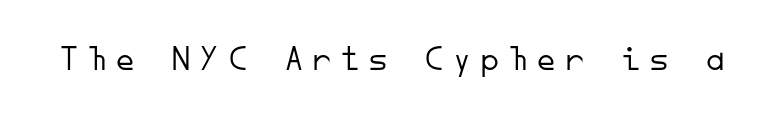
The type family on display is of the sans-serif kind. Do the characters align in a grid? Yes, the font is monospaced. Glance below the letters and you will spot only blank space. This sample uses an upright cut, with every glyph sitting square on the baseline. Unbolded letterforms with no extra heft. Glyph-to-glyph distance is far greater than everyday printed text.
